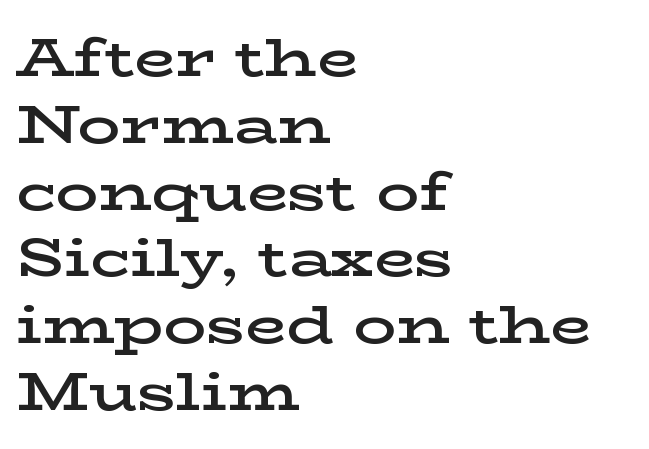
Q: Is the text bold? A: Semi-bold.
Q: Is the text italic (slanted)? A: No, it is upright.
Q: Is the typeface a serif or a sans-serif typeface? A: Serif.
Q: Is the text underlined? A: No.
Q: How is the paragraph aligned? A: Left-aligned.
Q: Is the spacing between letters normal or unusually wide? A: Normal.
Q: Is the spacing between lines tight, normal or loose? A: Normal.
Q: Width (condensed, normal, or wide)? A: Wide.
Q: Stroke contrast? A: Low.
Q: x-height? A: Medium.
Q: Monospaced? A: No.
